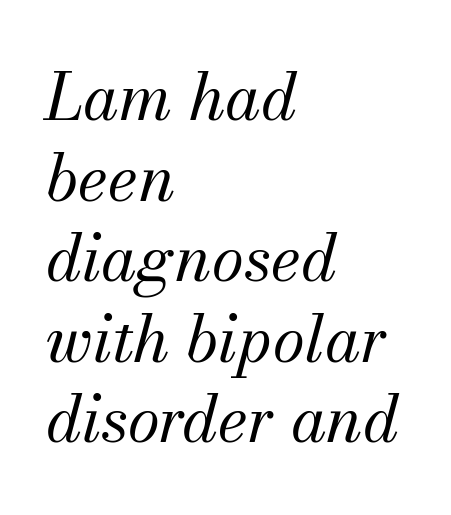
Q: Is the text bold? A: No.
Q: Is the text italic (slanted)? A: Yes, it leans right by about 13 degrees.
Q: Is the typeface a serif or a sans-serif typeface? A: Serif.
Q: Is the text underlined? A: No.
Q: How is the paragraph aligned? A: Left-aligned.
Q: Is the spacing between letters normal or unusually wide? A: Normal.
Q: Width (condensed, normal, or wide)? A: Normal.
Q: Stroke contrast? A: Medium.
Q: x-height? A: Small.
Q: Monospaced? A: No.
